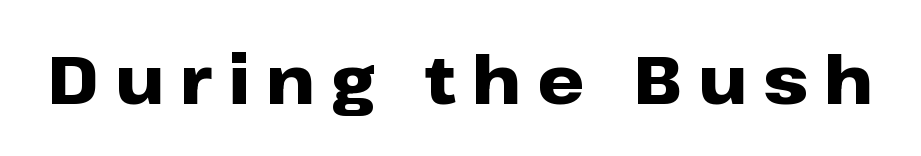
The image shows 67 px heavy, wide sans-serif type, upright; set unusually wide letter spacing (+0.24 em), not underlined; low stroke contrast and a medium x-height.
